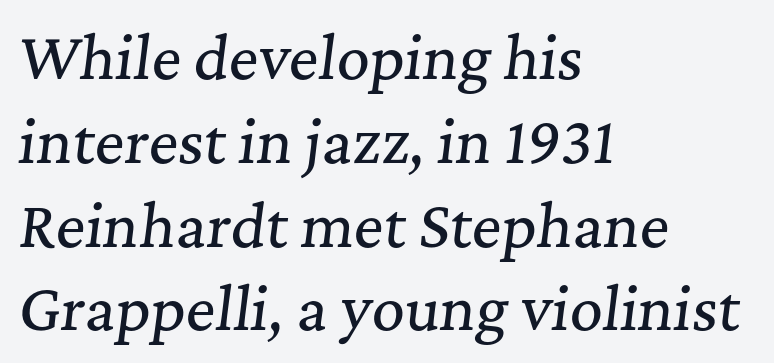
Q: Is the text italic (slanted)? A: Yes, it leans right by about 7 degrees.
Q: Is the typeface a serif or a sans-serif typeface? A: Serif.
Q: Is the text underlined? A: No.
Q: How is the paragraph aligned? A: Left-aligned.
Q: Is the spacing between letters normal or unusually wide? A: Normal.
Q: Is the spacing between lines tight, normal or loose? A: Normal.
Q: Width (condensed, normal, or wide)? A: Normal.
Q: Stroke contrast? A: Medium.
Q: x-height? A: Medium.
Q: Monospaced? A: No.
